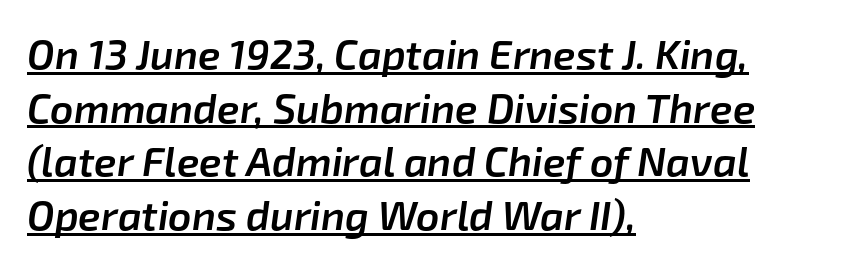
The image shows 41 px semibold type, italic (leaning right); set left-aligned, normal line spacing (1.31x), normal letter spacing, underlined; low stroke contrast and a medium x-height.
